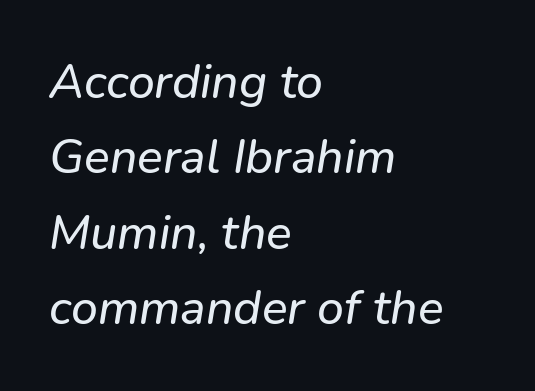
The image shows 48 px text type, italic (leaning right); set left-aligned, normal line spacing (1.57x), normal letter spacing, not underlined; low stroke contrast and a medium x-height.
